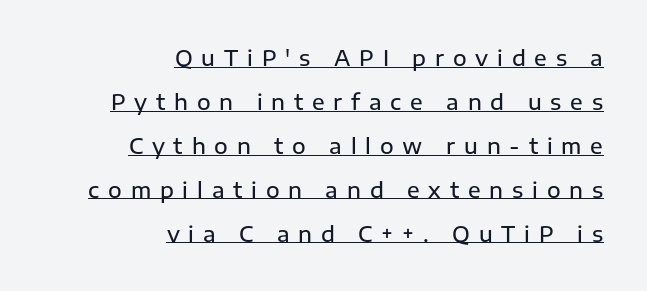
{"italic": "no", "bold": "semi", "underline": "yes", "align": "right", "line_spacing": "loose", "line_spacing_ratio": 2.09, "letter_spacing": "wide", "letter_spacing_em": 0.42, "glyph_px": 21}
